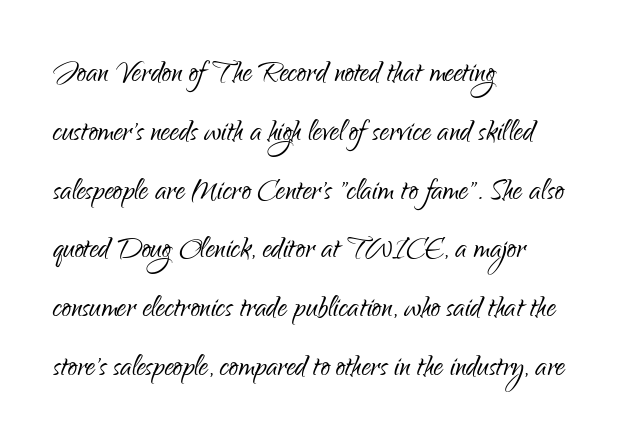
Q: Is the text bold? A: No.
Q: Is the text italic (slanted)? A: Yes.
Q: Is the typeface a serif or a sans-serif typeface? A: Sans-serif.
Q: Is the text underlined? A: No.
Q: How is the paragraph aligned? A: Left-aligned.
Q: Is the spacing between letters normal or unusually wide? A: Normal.
Q: Is the spacing between lines tight, normal or loose? A: Normal.
Q: Width (condensed, normal, or wide)? A: Condensed.
Q: Stroke contrast? A: Low.
Q: x-height? A: Small.
Q: Monospaced? A: No.
